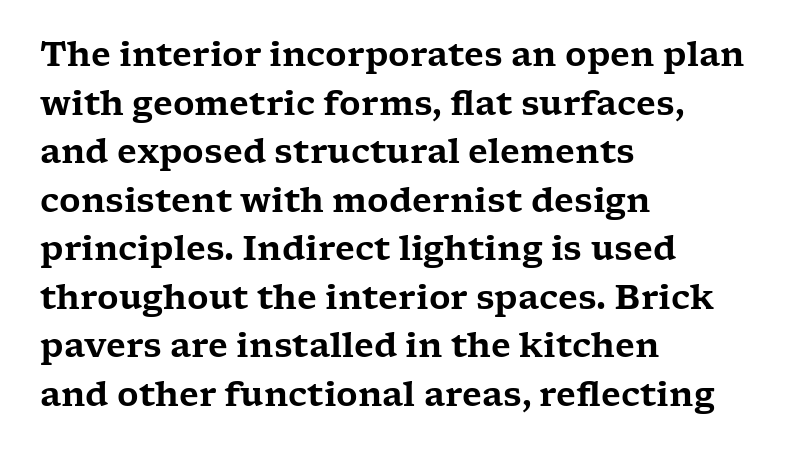
{"serif": "yes", "italic": "no", "width": "wide", "stroke_contrast": "low", "x_height": "medium", "monospaced": "no", "underline": "no", "align": "left", "line_spacing": "normal", "line_spacing_ratio": 1.47, "letter_spacing": "normal", "letter_spacing_em": 0.0, "glyph_px": 33}
